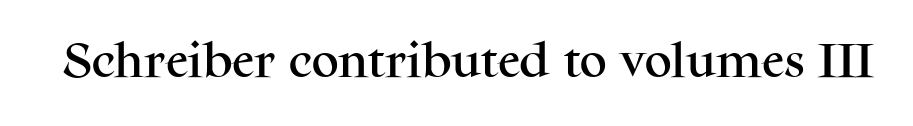
{"serif": "yes", "italic": "no", "width": "normal", "stroke_contrast": "medium", "x_height": "medium", "monospaced": "no", "underline": "no", "letter_spacing": "normal", "letter_spacing_em": 0.0, "glyph_px": 38}
